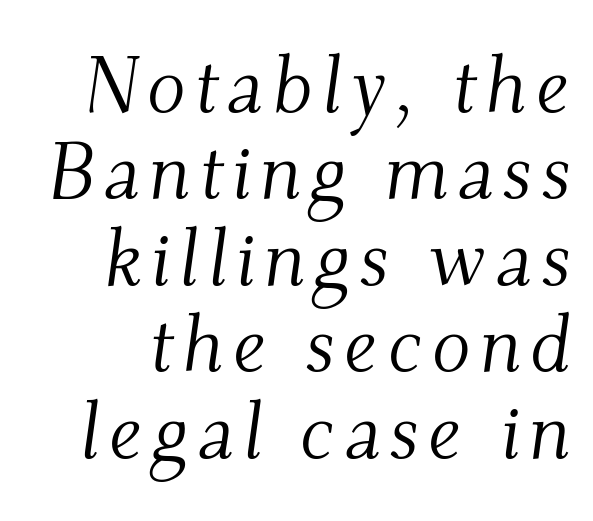
{"serif": "yes", "italic": "yes", "lean": "right", "slant_degrees": 9, "bold": "no", "weight": "light", "width": "normal", "stroke_contrast": "medium", "x_height": "small", "monospaced": "no", "underline": "no", "line_spacing": "tight", "line_spacing_ratio": 1.08, "glyph_px": 80}
